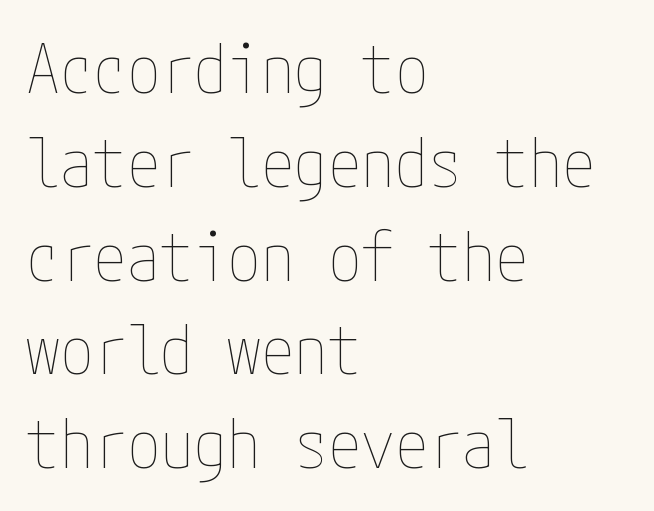
The image shows 67 px thin, condensed type, upright; set left-aligned, normal line spacing (1.4x), normal letter spacing, not underlined; low stroke contrast and a medium x-height.
